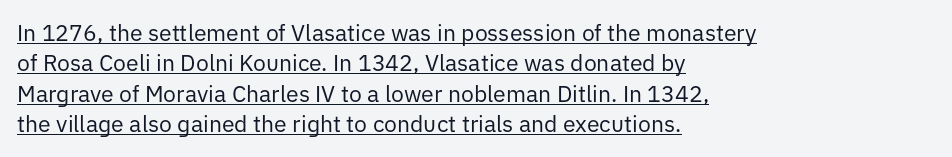
Quick note: interline space is typical. Stroke mass is kept to a normal reading level or below. Words appear dense and cohesive because spacing is normal. The rendering anchors every line to the left-hand side. Posture: upright roman.
